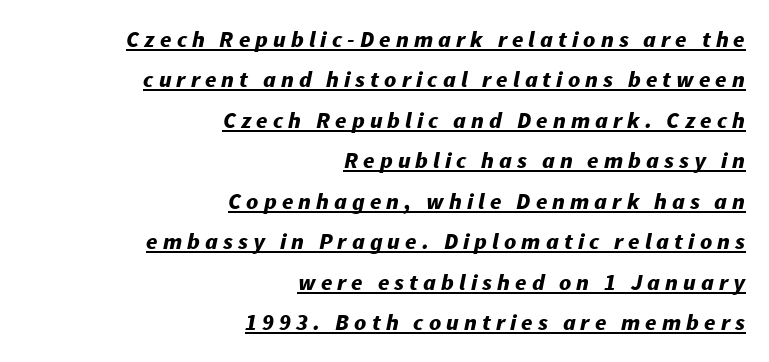
{"italic": "yes", "lean": "right", "slant_degrees": 11, "bold": "yes", "underline": "yes", "align": "right", "line_spacing_ratio": 1.76, "letter_spacing": "wide", "letter_spacing_em": 0.22, "glyph_px": 23}
